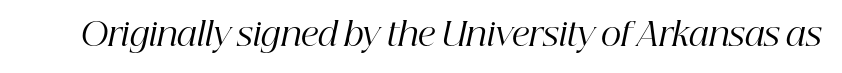
The image shows 32 px regular-weight serif type, italic (leaning right); set normal letter spacing, not underlined; high stroke contrast and a medium x-height.
